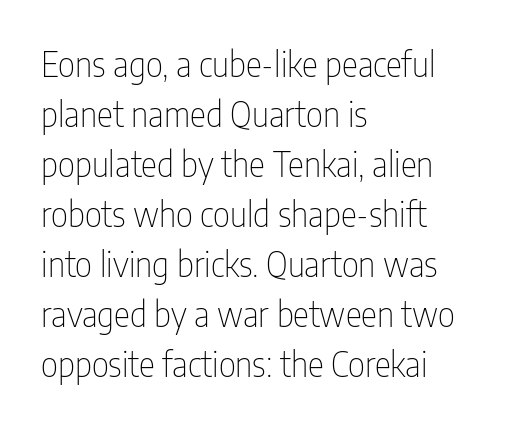
Stroke thickness stays within the range of a standard reading face or lighter. The line texture is even and compact thanks to regular tracking. The lines are quadded left. A typesetter would call this proportional, since set widths differ per character.
